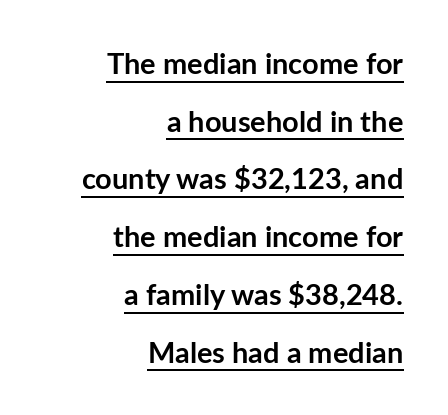
Q: Is the text bold? A: Yes.
Q: Is the text italic (slanted)? A: No, it is upright.
Q: Is the typeface a serif or a sans-serif typeface? A: Sans-serif.
Q: Is the text underlined? A: Yes.
Q: How is the paragraph aligned? A: Right-aligned.
Q: Is the spacing between letters normal or unusually wide? A: Normal.
Q: Is the spacing between lines tight, normal or loose? A: Loose.
Q: Width (condensed, normal, or wide)? A: Normal.
Q: Stroke contrast? A: Low.
Q: x-height? A: Medium.
Q: Monospaced? A: No.
